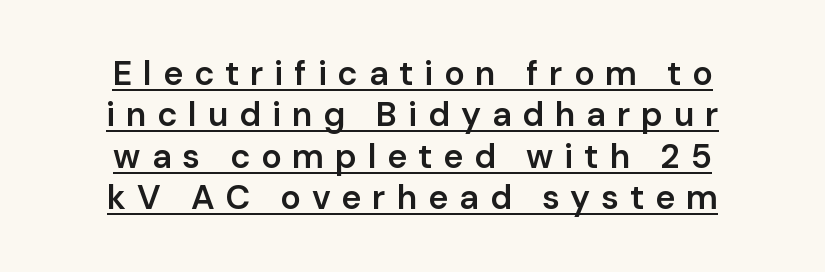
Weight check: semibold — heavier than regular, not quite bold. The lettering stays uniformly vertical, giving the passage a roman look. Between one letter and the next there's a generous, obvious gap. What decoration does the sample have? An underline. A sans-serif font was chosen for this passage.
